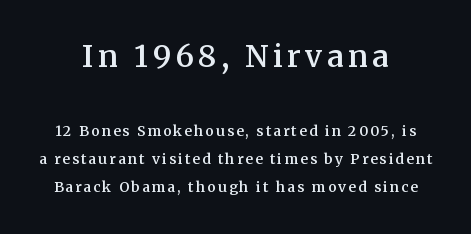
Q: Is the text bold? A: Semi-bold.
Q: Is the text italic (slanted)? A: No, it is upright.
Q: Is the typeface a serif or a sans-serif typeface? A: Serif.
Q: Is the text underlined? A: No.
Q: Is the spacing between lines tight, normal or loose? A: Loose.
Q: Which block of text is set in a larger size, the first (top) or the second (bottom)? A: The first (top) one.
Q: Width (condensed, normal, or wide)? A: Normal.
Q: Stroke contrast? A: Medium.
Q: x-height? A: Medium.
Q: Monospaced? A: No.
